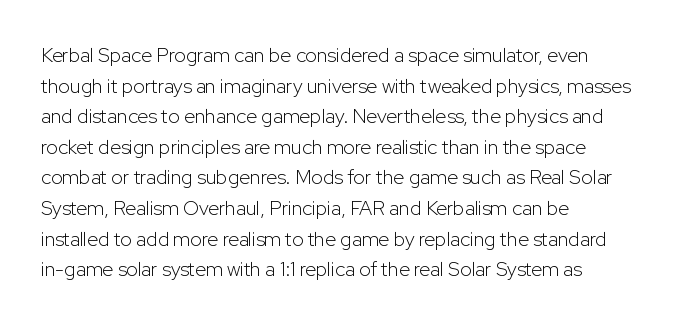
If you drew a line through each stem, it would be perfectly vertical. Students, observe: this is what conventionally led text looks like. Alignment: flush left. Decoration check: the copy has no underline.
